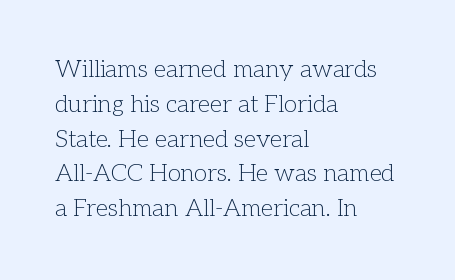
Q: Is the text bold? A: No.
Q: Is the text italic (slanted)? A: No, it is upright.
Q: Is the text underlined? A: No.
Q: How is the paragraph aligned? A: Left-aligned.
Q: Is the spacing between letters normal or unusually wide? A: Normal.
Q: Is the spacing between lines tight, normal or loose? A: Normal.
